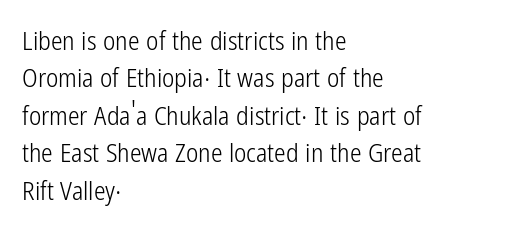
{"italic": "no", "bold": "no", "underline": "no", "align": "left", "line_spacing": "normal", "line_spacing_ratio": 1.44, "letter_spacing": "normal", "letter_spacing_em": 0.0, "glyph_px": 26}
